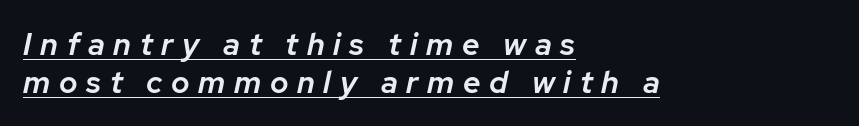
The image shows 31 px semibold type, italic (leaning right); set left-aligned, line spacing 1.21x, unusually wide letter spacing (+0.28 em), underlined; low stroke contrast and a medium x-height.
